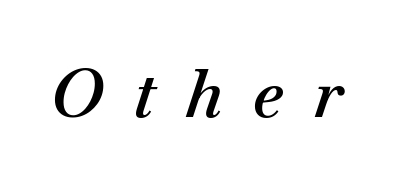
The image shows 67 px semibold type, italic (leaning right); set unusually wide letter spacing (+0.45 em), not underlined; medium stroke contrast and a small x-height.
